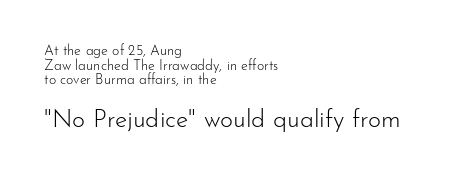
Q: Is the text bold? A: No.
Q: Is the text italic (slanted)? A: No, it is upright.
Q: Is the text underlined? A: No.
Q: How is the paragraph aligned? A: Left-aligned.
Q: Is the spacing between letters normal or unusually wide? A: Normal.
Q: Is the spacing between lines tight, normal or loose? A: Tight.
Q: Which block of text is set in a larger size, the first (top) or the second (bottom)? A: The second (bottom) one.
